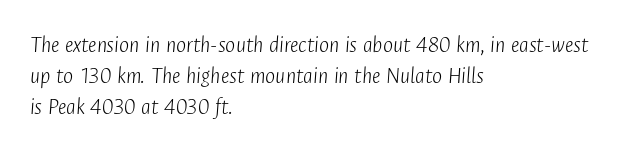
Q: Is the text bold? A: No.
Q: Is the text italic (slanted)? A: Yes, it leans right by about 4 degrees.
Q: Is the text underlined? A: No.
Q: How is the paragraph aligned? A: Left-aligned.
Q: Is the spacing between letters normal or unusually wide? A: Normal.
Q: Is the spacing between lines tight, normal or loose? A: Normal.
